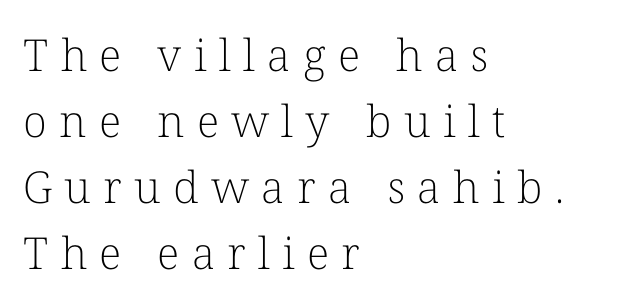
The image shows 44 px light serif type, upright; set left-aligned, normal line spacing (1.5x), unusually wide letter spacing (+0.28 em), not underlined; low stroke contrast and a medium x-height.
